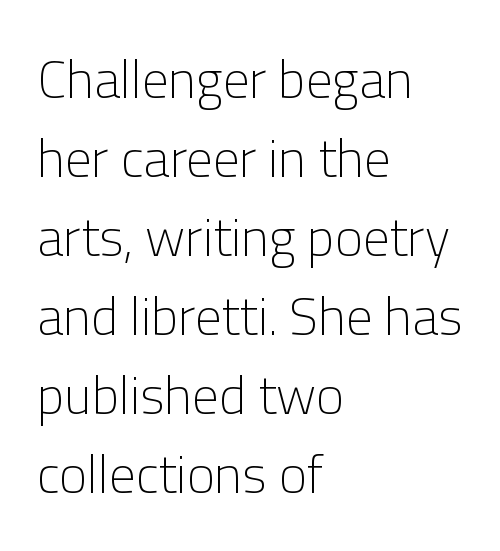
Q: Is the text bold? A: No.
Q: Is the text italic (slanted)? A: No, it is upright.
Q: Is the typeface a serif or a sans-serif typeface? A: Sans-serif.
Q: Is the text underlined? A: No.
Q: How is the paragraph aligned? A: Left-aligned.
Q: Is the spacing between letters normal or unusually wide? A: Normal.
Q: Is the spacing between lines tight, normal or loose? A: Normal.
Q: Width (condensed, normal, or wide)? A: Normal.
Q: Stroke contrast? A: Low.
Q: x-height? A: Medium.
Q: Monospaced? A: No.
